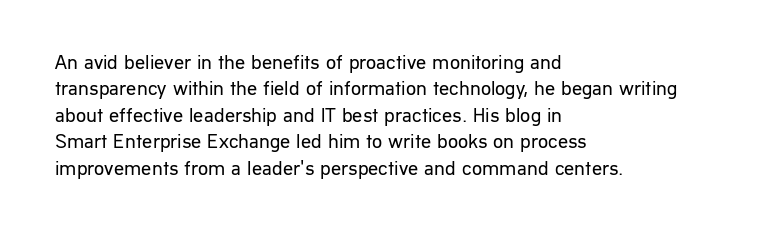
Characters remain perfectly vertical along every line. Rows of type keep a routine distance in the vertical direction. The face looks like a standard text weight, possibly lighter. Letter spacing: default. Each row of text sits above clean, open space.
